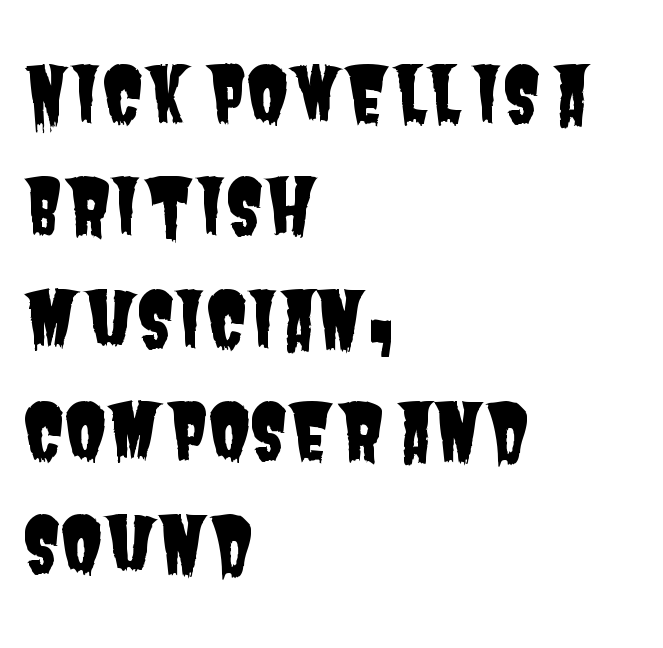
{"serif": "no", "width": "condensed", "stroke_contrast": "low", "x_height": "large", "monospaced": "no", "underline": "no", "align": "left", "line_spacing": "normal", "line_spacing_ratio": 1.46, "letter_spacing": "normal", "letter_spacing_em": 0.0, "glyph_px": 77}
